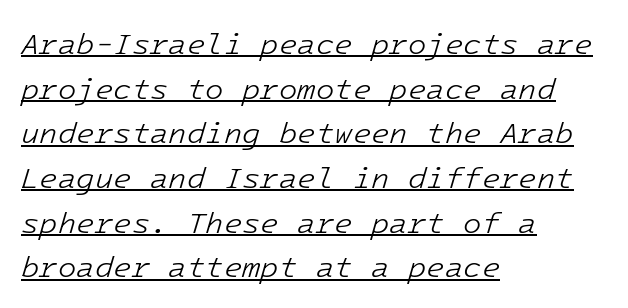
{"italic": "yes", "lean": "right", "slant_degrees": 16, "bold": "no", "weight": "light", "width": "normal", "stroke_contrast": "low", "x_height": "medium", "monospaced": "yes", "underline": "yes", "align": "left", "line_spacing": "normal", "line_spacing_ratio": 1.49, "letter_spacing": "normal", "letter_spacing_em": 0.0, "glyph_px": 30}
